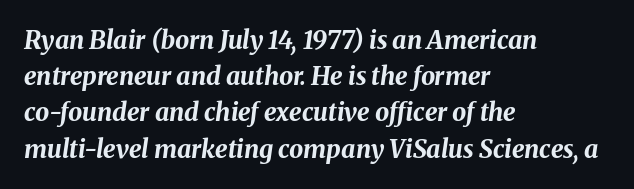
Horizontal alignment here is leftward, the default for most running prose. Does the leading feel generous? No, just average. The strip under each line holds only bare page. Look at the tracking — it's just the regular setting, nothing added. Looking at the ascenders, they clearly lean.
